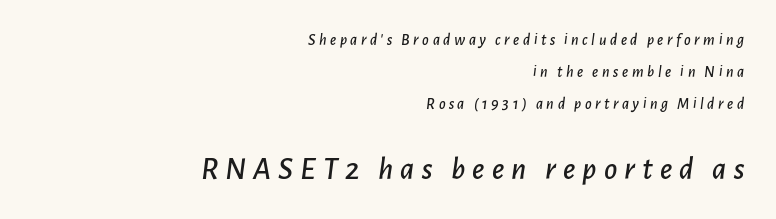
Scale increases going downward across the two blocks. The foot of each line stays bare and open. The axis of the letterforms is tilted away from vertical. Each letter keeps its own natural width here, so spacing adapts to shape.
